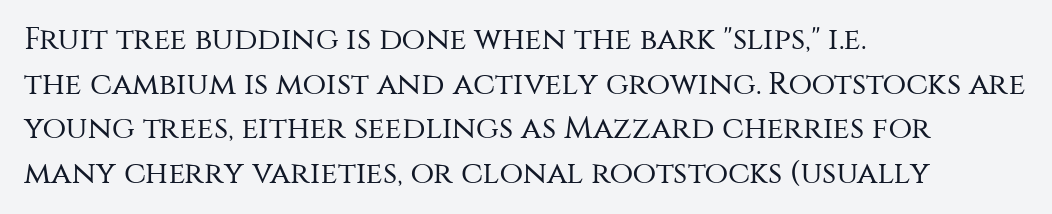
{"serif": "no", "italic": "no", "bold": "no", "weight": "regular", "width": "normal", "stroke_contrast": "medium", "x_height": "large", "monospaced": "no", "underline": "no", "align": "left", "line_spacing": "normal", "line_spacing_ratio": 1.44, "letter_spacing": "normal", "letter_spacing_em": 0.0, "glyph_px": 31}
